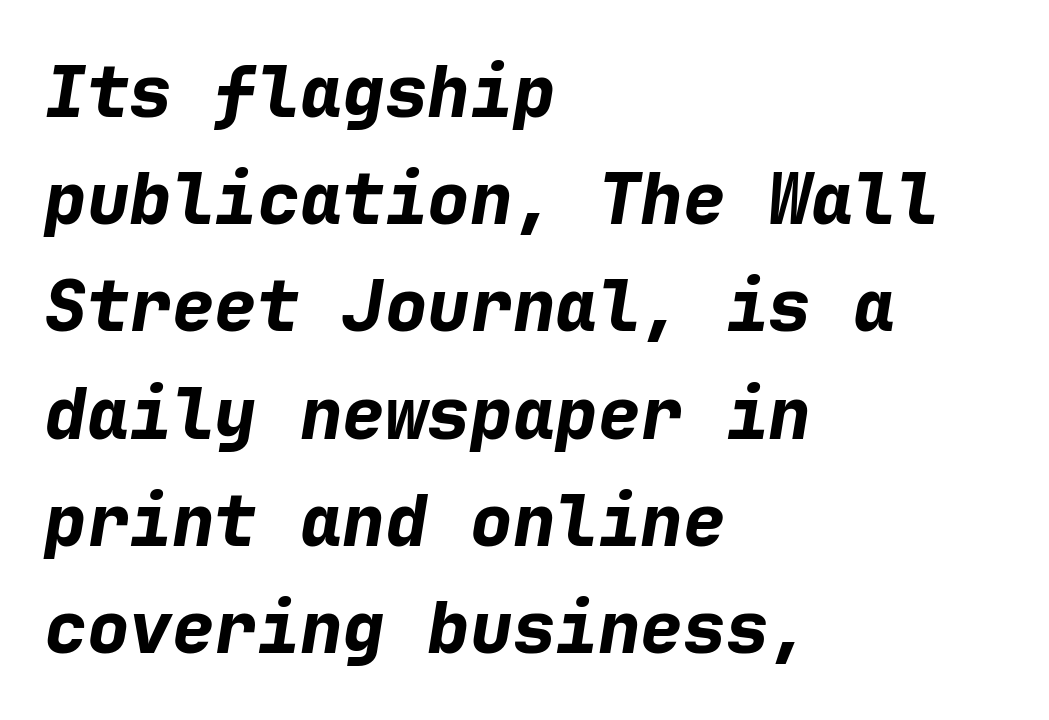
Q: Is the text bold? A: Yes.
Q: Is the text italic (slanted)? A: Yes, it leans right by about 9 degrees.
Q: Is the text underlined? A: No.
Q: How is the paragraph aligned? A: Left-aligned.
Q: Is the spacing between letters normal or unusually wide? A: Normal.
Q: Is the spacing between lines tight, normal or loose? A: Normal.
Q: Width (condensed, normal, or wide)? A: Normal.
Q: Stroke contrast? A: Low.
Q: x-height? A: Medium.
Q: Monospaced? A: Yes.
